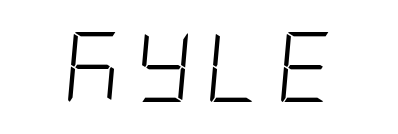
Q: Is the text bold? A: No.
Q: Is the text italic (slanted)? A: Yes, it leans right by about 5 degrees.
Q: Is the text underlined? A: No.
Q: Is the spacing between letters normal or unusually wide? A: Unusually wide.
Q: Width (condensed, normal, or wide)? A: Condensed.
Q: Stroke contrast? A: Low.
Q: x-height? A: Large.
